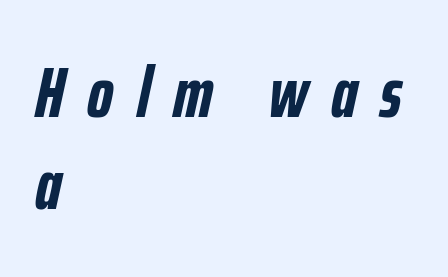
Q: Is the text bold? A: Yes.
Q: Is the text italic (slanted)? A: Yes, it leans right by about 12 degrees.
Q: Is the text underlined? A: No.
Q: How is the paragraph aligned? A: Left-aligned.
Q: Is the spacing between letters normal or unusually wide? A: Unusually wide.
Q: Is the spacing between lines tight, normal or loose? A: Normal.
Q: Width (condensed, normal, or wide)? A: Condensed.
Q: Stroke contrast? A: Low.
Q: x-height? A: Medium.
Q: Monospaced? A: No.
